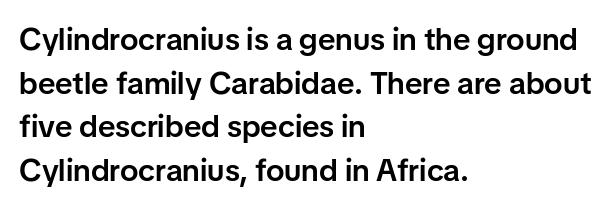
The image shows 31 px semibold sans-serif type, upright; set left-aligned, normal line spacing (1.41x), normal letter spacing, not underlined; low stroke contrast and a medium x-height.
